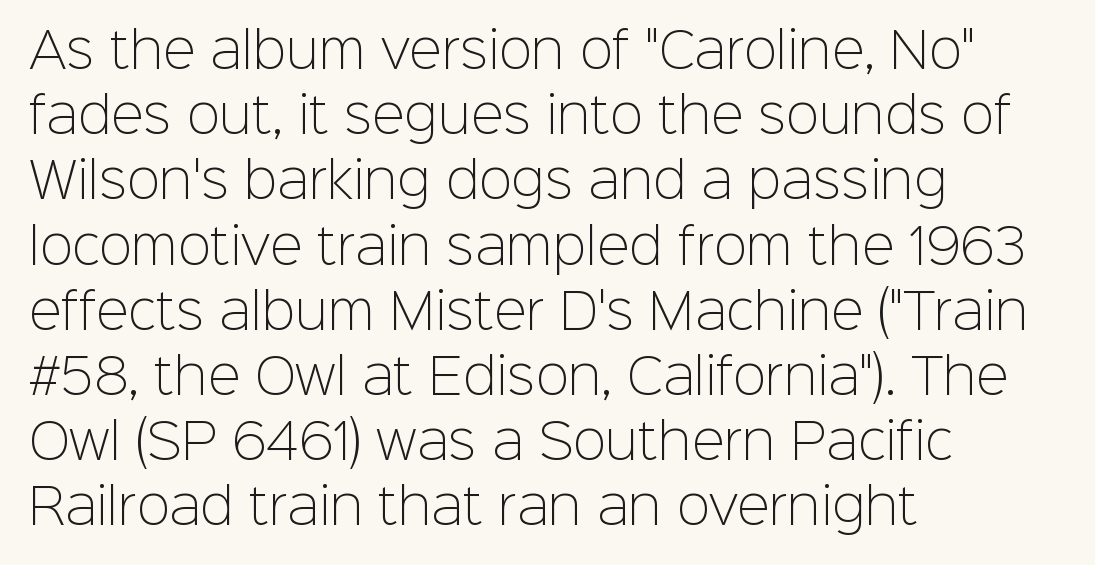
The gaps between neighbouring characters are ordinary and unremarkable. Students, observe: this is what conventionally led text looks like. You could not count columns in this text — the font is proportionally spaced. The font family rendered here belongs to the sans-serif group. Line beginnings align vertically; line endings do not.
